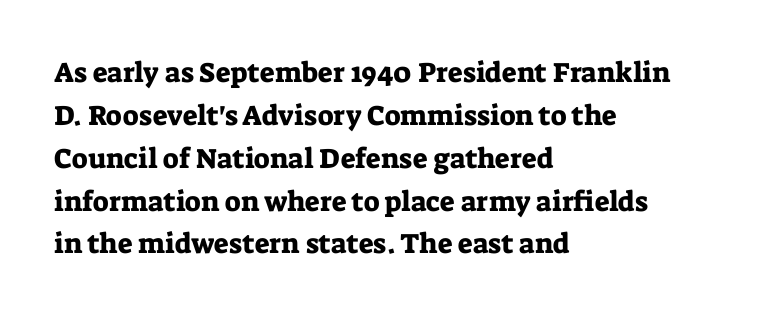
Q: Is the text italic (slanted)? A: No, it is upright.
Q: Is the typeface a serif or a sans-serif typeface? A: Serif.
Q: Is the text underlined? A: No.
Q: How is the paragraph aligned? A: Left-aligned.
Q: Is the spacing between letters normal or unusually wide? A: Normal.
Q: Is the spacing between lines tight, normal or loose? A: Normal.
Q: Width (condensed, normal, or wide)? A: Normal.
Q: Stroke contrast? A: Low.
Q: x-height? A: Medium.
Q: Monospaced? A: No.
